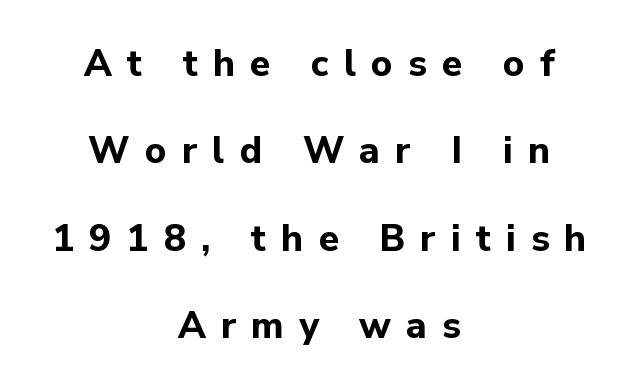
The image shows 37 px bold sans-serif type, upright; set centered, loose line spacing (2.36x), unusually wide letter spacing (+0.41 em), not underlined; low stroke contrast and a medium x-height.
